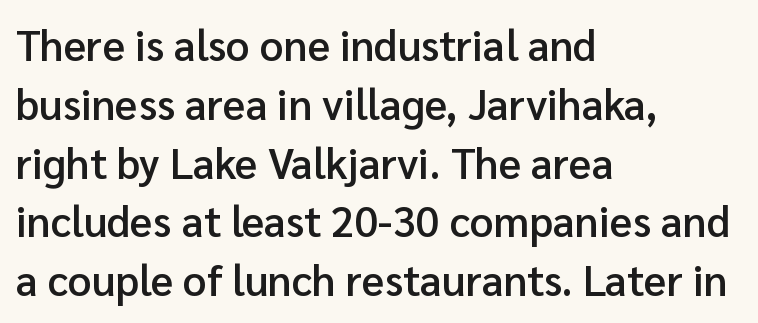
{"serif": "no", "italic": "no", "bold": "semi", "weight": "semibold", "width": "normal", "stroke_contrast": "low", "x_height": "medium", "monospaced": "no", "underline": "no", "align": "left", "line_spacing": "normal", "line_spacing_ratio": 1.4, "letter_spacing": "normal", "letter_spacing_em": 0.0, "glyph_px": 42}
